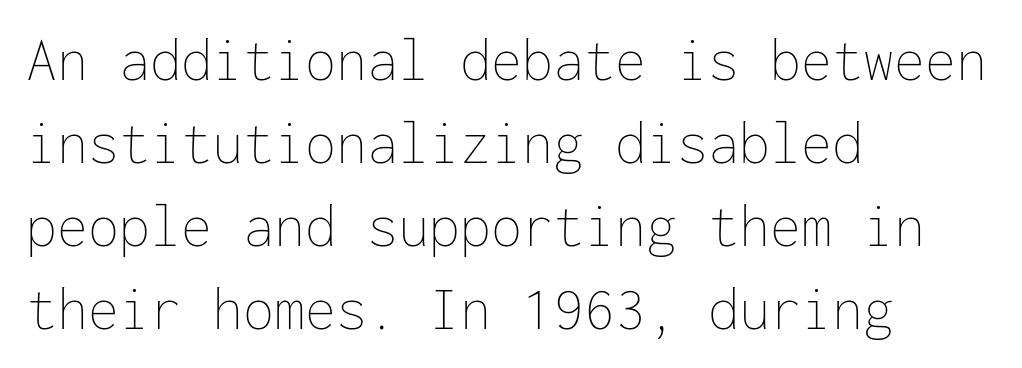
The rendering uses typewriter-style spacing with identical character cells. The passage is arranged the way most books set body copy — flush left. Is the type heavy? It reads as light-to-regular instead. Ordinary non-slanted type is in use. These lines keep a tight, regular rhythm from letter to letter. If you measured baseline to baseline, you'd find a middling distance.
